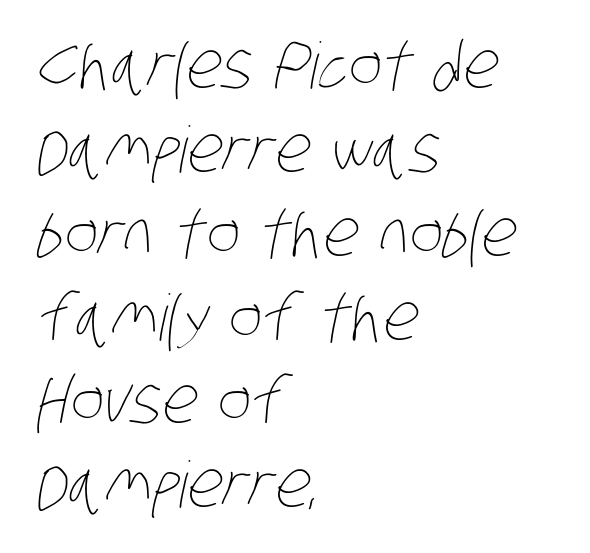
{"bold": "no", "weight": "thin", "width": "condensed", "stroke_contrast": "low", "x_height": "large", "monospaced": "no", "underline": "no", "align": "left", "line_spacing": "normal", "line_spacing_ratio": 1.31, "letter_spacing": "normal", "letter_spacing_em": 0.0, "glyph_px": 64}
